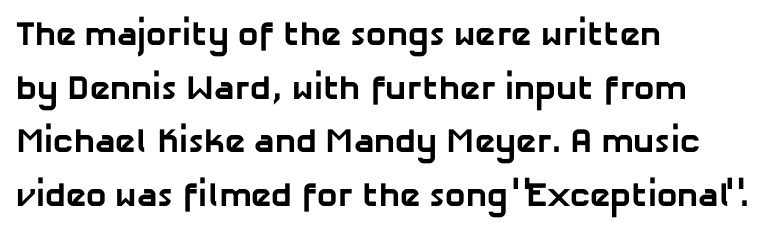
Q: Is the text bold? A: Yes.
Q: Is the typeface a serif or a sans-serif typeface? A: Sans-serif.
Q: Is the text underlined? A: No.
Q: How is the paragraph aligned? A: Left-aligned.
Q: Is the spacing between letters normal or unusually wide? A: Normal.
Q: Is the spacing between lines tight, normal or loose? A: Normal.
Q: Width (condensed, normal, or wide)? A: Normal.
Q: Stroke contrast? A: Low.
Q: x-height? A: Medium.
Q: Monospaced? A: No.
